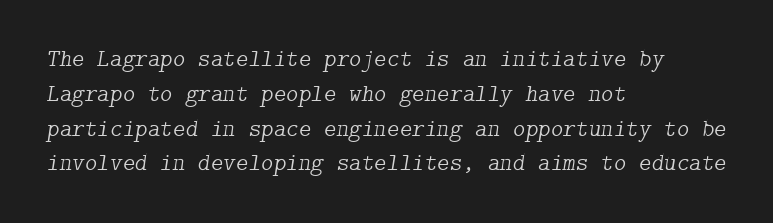
Typeset ragged right — the left edge is the straight one. The gaps between neighbouring characters are ordinary and unremarkable. The passage shown is not bold in any degree. The rows are spaced the way most documents space them.
